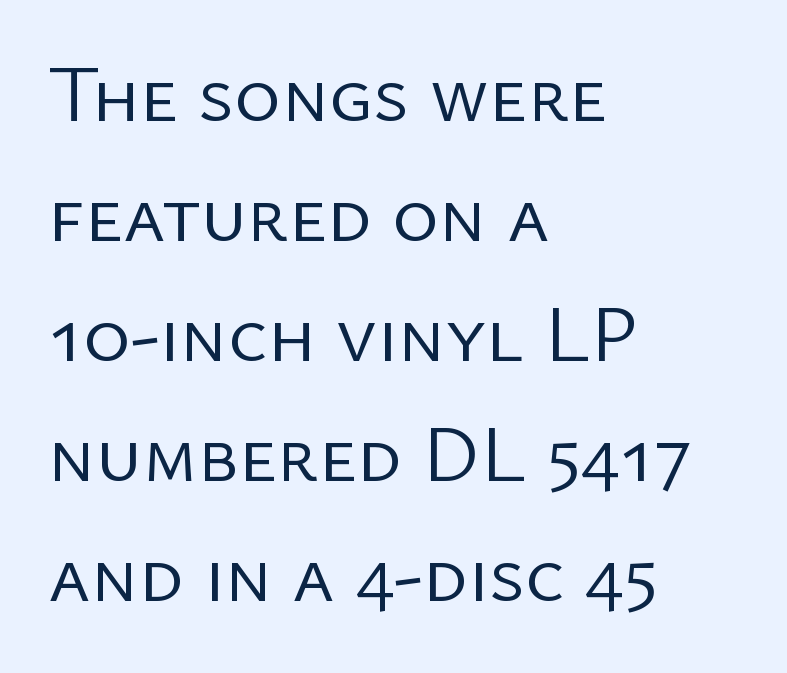
{"serif": "no", "italic": "no", "bold": "no", "weight": "regular", "width": "normal", "stroke_contrast": "low", "x_height": "medium", "monospaced": "no", "underline": "no", "align": "left", "line_spacing": "normal", "line_spacing_ratio": 1.5, "letter_spacing": "normal", "letter_spacing_em": 0.0, "glyph_px": 80}
